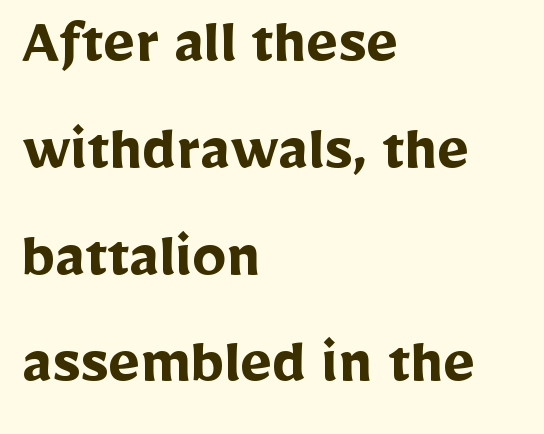
The image shows 68 px semibold sans-serif type, upright; set left-aligned, normal line spacing (1.57x), normal letter spacing, not underlined; low stroke contrast and a medium x-height.
